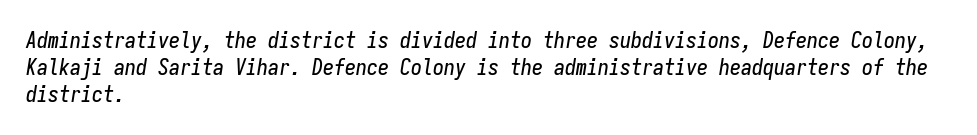
The image shows 22 px text type, italic (leaning right); set left-aligned, line spacing 1.22x, normal letter spacing, not underlined.
